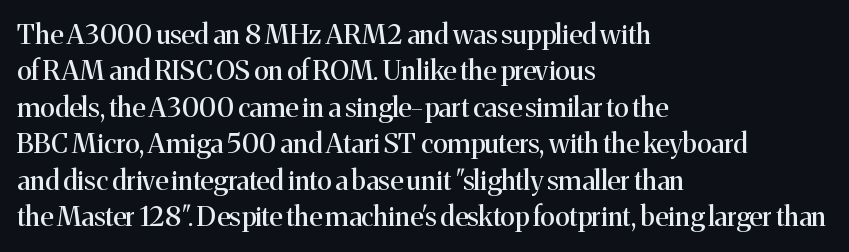
{"italic": "no", "underline": "no", "align": "left", "line_spacing": "normal", "line_spacing_ratio": 1.35, "letter_spacing": "normal", "letter_spacing_em": 0.0, "glyph_px": 27}
